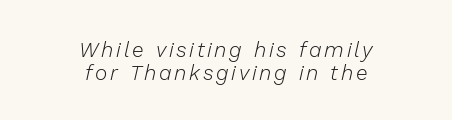
Bare-footed words on every line. Leading is clearly below the norm, producing a dense column. This rendering uses center alignment, leaving both contours irregular but symmetric. Observe the lean: these are italic letterforms. The cut favours lightness, reaching ordinary text weight at its darkest.
